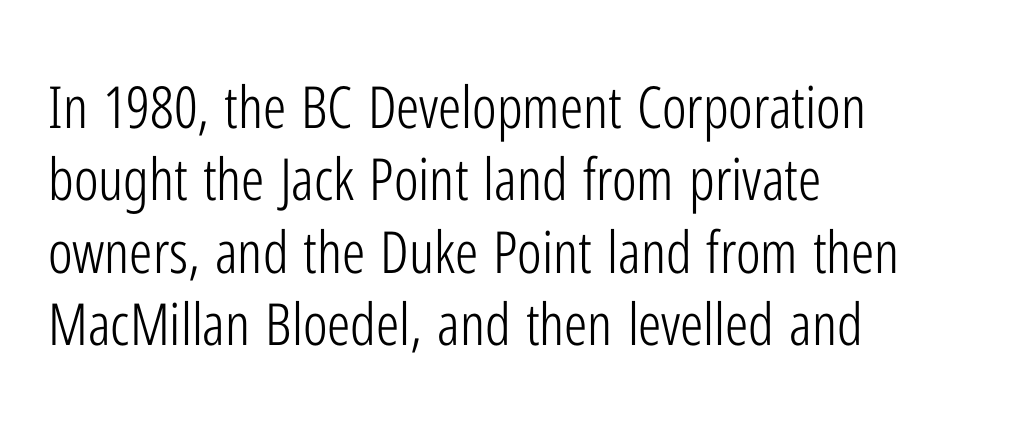
Q: Is the text bold? A: No.
Q: Is the text italic (slanted)? A: No, it is upright.
Q: Is the typeface a serif or a sans-serif typeface? A: Sans-serif.
Q: Is the text underlined? A: No.
Q: How is the paragraph aligned? A: Left-aligned.
Q: Is the spacing between letters normal or unusually wide? A: Normal.
Q: Is the spacing between lines tight, normal or loose? A: Normal.
Q: Width (condensed, normal, or wide)? A: Condensed.
Q: Stroke contrast? A: Low.
Q: x-height? A: Medium.
Q: Monospaced? A: No.
